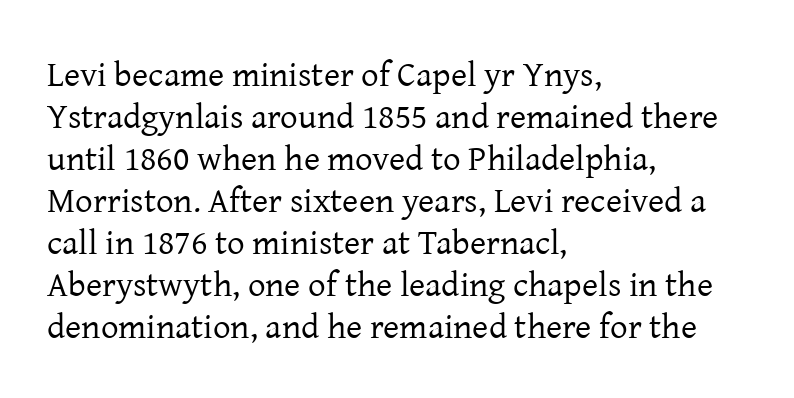
The image shows 35 px regular-weight serif type, upright; set left-aligned, line spacing 1.2x, normal letter spacing, not underlined; low stroke contrast and a medium x-height.
